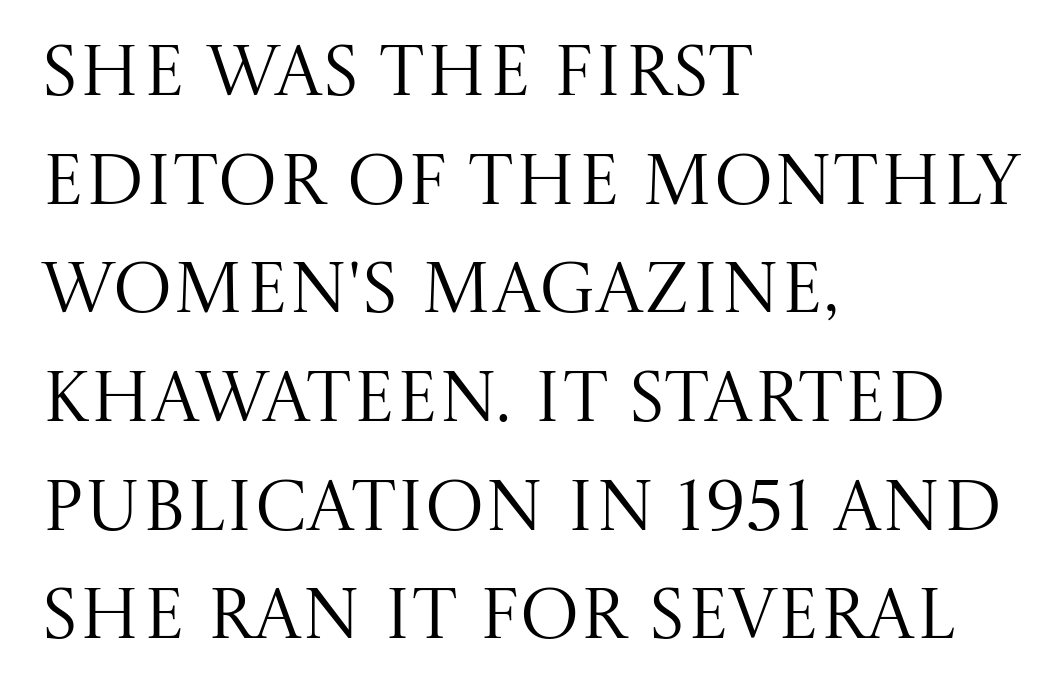
The image shows 71 px regular-weight serif type, upright; set left-aligned, normal line spacing (1.53x), normal letter spacing, not underlined; medium stroke contrast and a large x-height.
